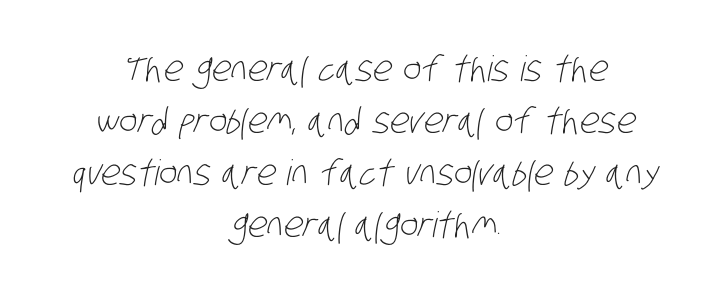
Teacher's note: observe the equal gaps on both sides — that is centered alignment. Horizontal bands of white between lines are of average thickness. Anything drawn beneath the words? Only blank space. Nothing unusual about the tracking: characters are spaced as the font intends. Weight: not bold — regular or lighter.
